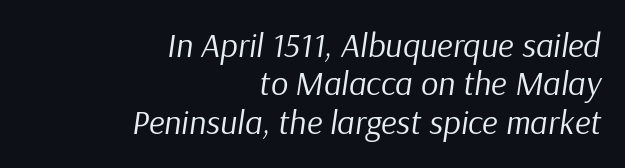
The image shows 34 px regular-weight type, italic (leaning right); set right-aligned, tight line spacing (1.13x), normal letter spacing, not underlined; low stroke contrast and a medium x-height.
